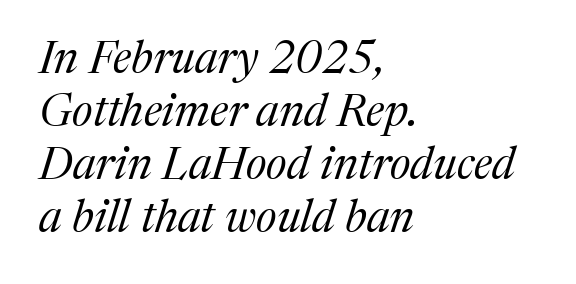
{"serif": "yes", "italic": "yes", "lean": "right", "slant_degrees": 17, "bold": "no", "weight": "regular", "width": "normal", "stroke_contrast": "medium", "x_height": "medium", "monospaced": "no", "underline": "no", "align": "left", "line_spacing_ratio": 1.18, "letter_spacing": "normal", "letter_spacing_em": 0.0, "glyph_px": 45}
